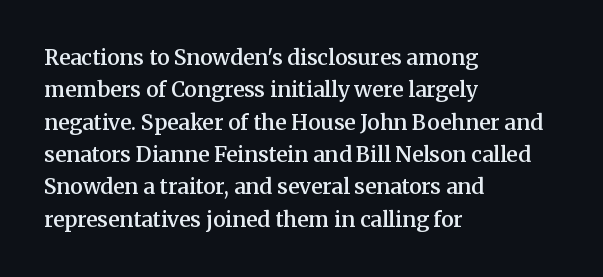
Italic? Not at all — the glyphs are vertical. Visually the block forms a straight wall on the left and a jagged coastline on the right. The horizontal fit of the characters is conventional and even. No word sits above an underline.
